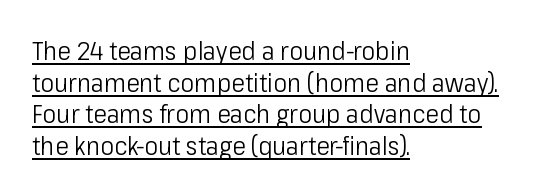
{"italic": "no", "bold": "no", "underline": "yes", "align": "left", "line_spacing_ratio": 1.22, "letter_spacing": "normal", "letter_spacing_em": 0.0, "glyph_px": 26}
